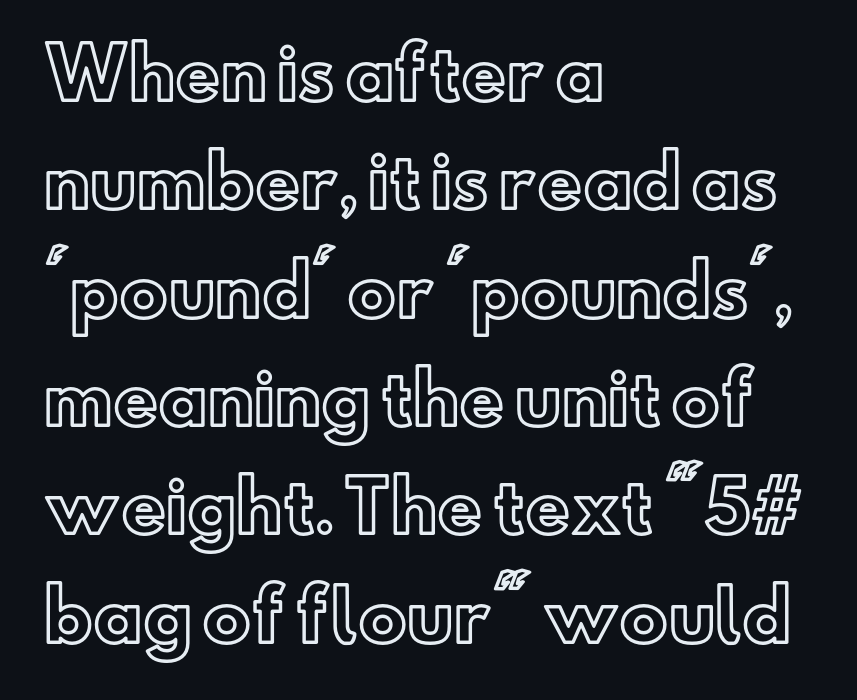
Here the designer chose a conventional face with non-uniform glyph widths. The lines in this sample share a left origin and differ only in where they stop. Each word holds together tightly as a unit, with standard inter-letter gaps. In terms of posture, this sample is upright. Interline gaps are of average width in this sample.
